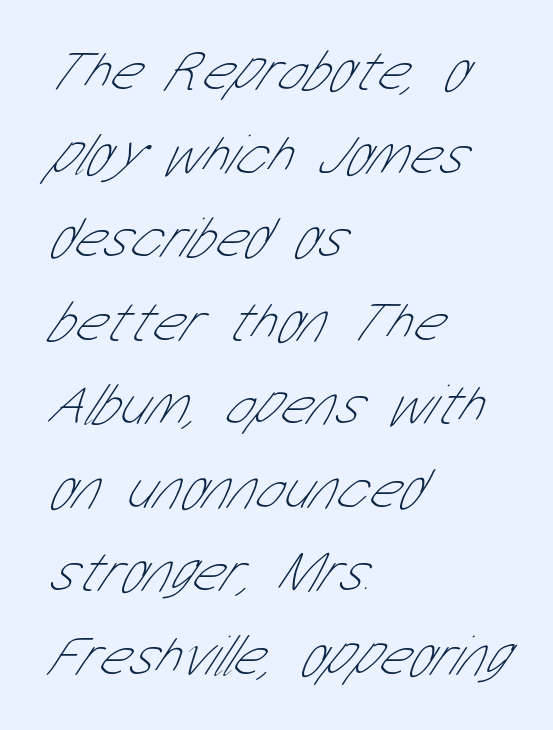
The image shows 58 px thin, condensed sans-serif type; set left-aligned, normal line spacing (1.44x), normal letter spacing, not underlined; low stroke contrast and a medium x-height.
